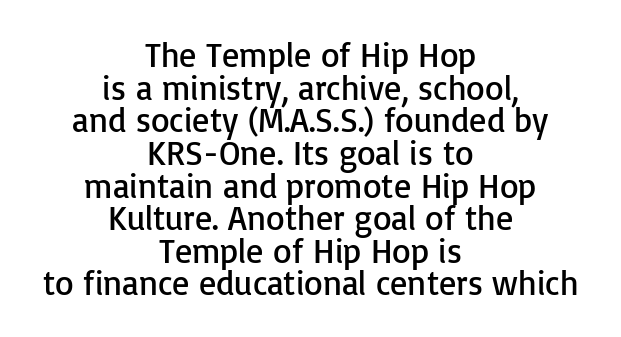
The image shows 34 px regular-weight sans-serif type, upright; set centered, tight line spacing (0.96x), normal letter spacing, not underlined; low stroke contrast and a medium x-height.
